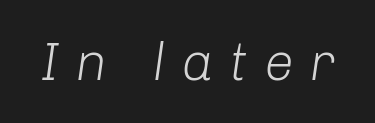
Is the type heavy? It reads as light-to-regular instead. Think of a printed novel: that variable character pitch is what you see here. Nobody drew a line under any word here. In terms of posture, this sample is oblique. The tracking reads as deliberately expanded to a designer's eye.
